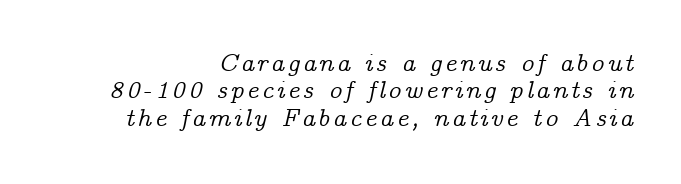
Which margin do the lines hug? The right one — the left edge is uneven. This is oblique type, the kind used for emphasis or titles. The space between consecutive lines is stingy. Letters rest on an invisible, unmarked baseline.
